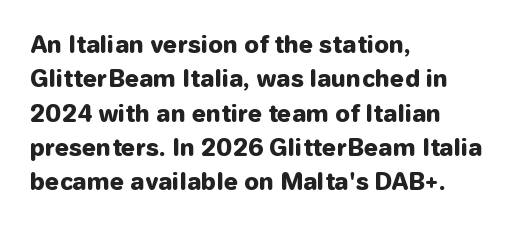
{"italic": "no", "bold": "yes", "underline": "no", "align": "left", "line_spacing": "normal", "line_spacing_ratio": 1.49, "letter_spacing": "normal", "letter_spacing_em": 0.0, "glyph_px": 23}
